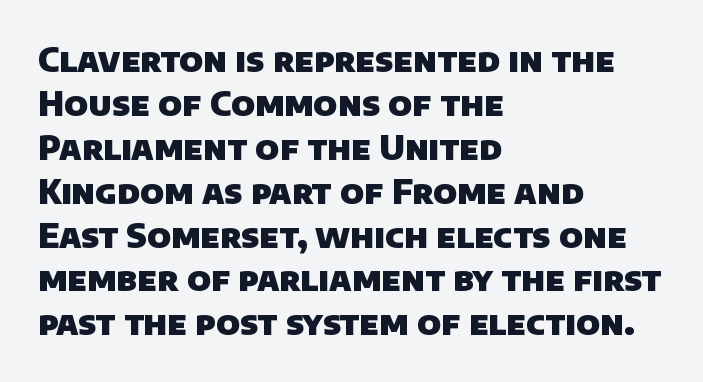
Q: Is the text bold? A: Yes.
Q: Is the typeface a serif or a sans-serif typeface? A: Sans-serif.
Q: Is the text underlined? A: No.
Q: How is the paragraph aligned? A: Left-aligned.
Q: Is the spacing between letters normal or unusually wide? A: Normal.
Q: Is the spacing between lines tight, normal or loose? A: Normal.
Q: Width (condensed, normal, or wide)? A: Normal.
Q: Stroke contrast? A: Low.
Q: x-height? A: Large.
Q: Monospaced? A: No.
